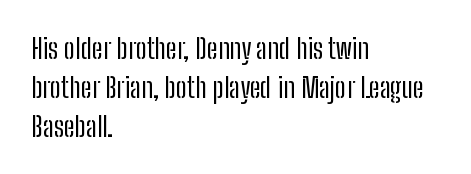
{"serif": "no", "italic": "no", "bold": "no", "weight": "regular", "width": "condensed", "stroke_contrast": "low", "x_height": "medium", "monospaced": "no", "underline": "no", "align": "left", "line_spacing": "normal", "line_spacing_ratio": 1.39, "letter_spacing": "normal", "letter_spacing_em": 0.0, "glyph_px": 28}
